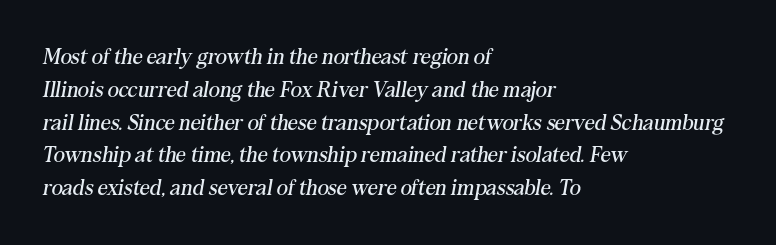
{"italic": "yes", "lean": "right", "slant_degrees": 10, "bold": "no", "underline": "no", "align": "left", "line_spacing": "normal", "line_spacing_ratio": 1.49, "letter_spacing": "normal", "letter_spacing_em": 0.0, "glyph_px": 22}
